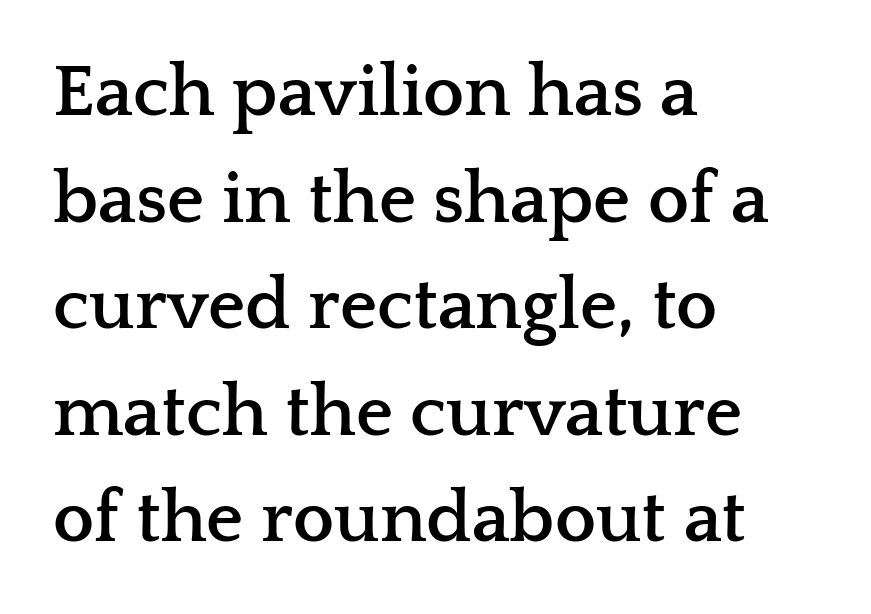
You can tell from the footed stems that serif type was used. Do the characters align in a grid? No, the font is proportional. Each line starts at the same left margin while the right side varies. The block of text has a typical density, with ordinary space between rows.
